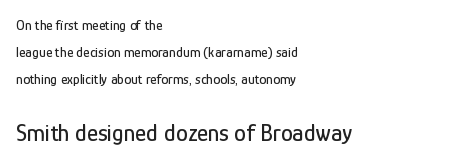
{"italic": "no", "underline": "no", "align": "left", "line_spacing": "loose", "line_spacing_ratio": 1.94, "letter_spacing": "normal", "letter_spacing_em": 0.0, "larger_block": "second", "size_ratio": 1.71, "glyph_px": 24}
